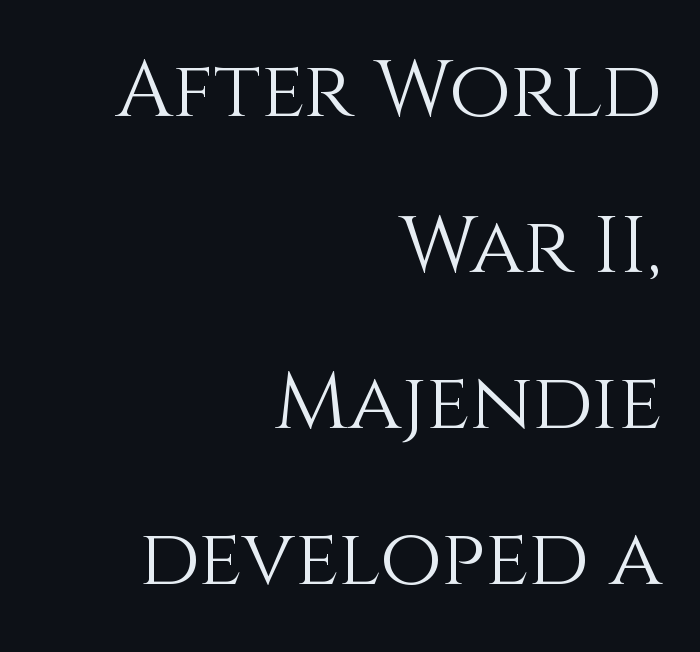
Is the letter spacing exaggerated? No — it looks like the ordinary default. A flush-right, rag-left setting is used for this passage. Think of a printed novel: that variable character pitch is what you see here. These lines were composed using upright roman letters. The characters are drawn with everyday or finer stroke widths. Airy leading.
